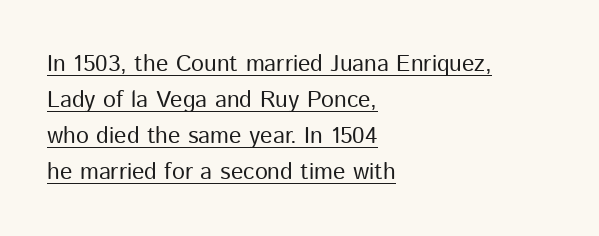
The image shows 23 px text type, upright; set left-aligned, normal line spacing (1.56x), normal letter spacing, underlined.
